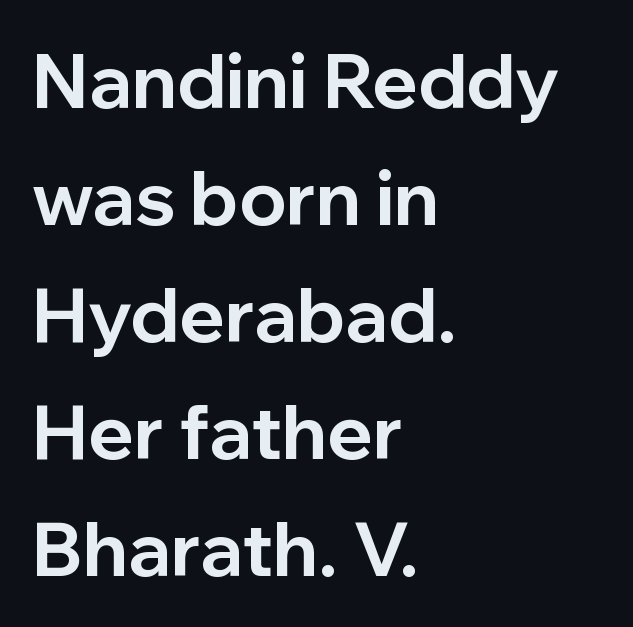
Q: Is the text bold? A: Yes.
Q: Is the text italic (slanted)? A: No, it is upright.
Q: Is the typeface a serif or a sans-serif typeface? A: Sans-serif.
Q: Is the text underlined? A: No.
Q: How is the paragraph aligned? A: Left-aligned.
Q: Is the spacing between letters normal or unusually wide? A: Normal.
Q: Is the spacing between lines tight, normal or loose? A: Normal.
Q: Width (condensed, normal, or wide)? A: Normal.
Q: Stroke contrast? A: Low.
Q: x-height? A: Medium.
Q: Monospaced? A: No.
